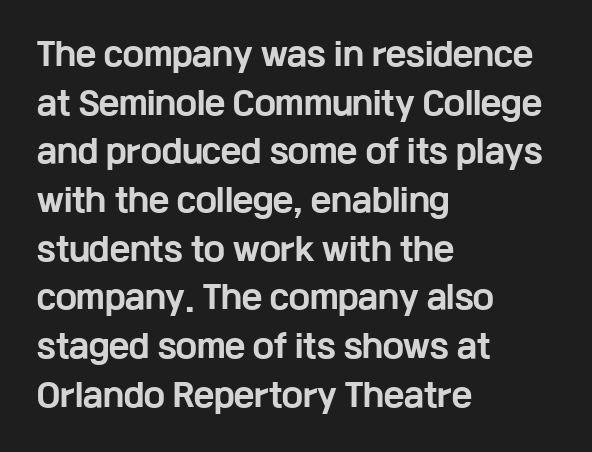
Q: Is the text bold? A: Yes.
Q: Is the text italic (slanted)? A: No, it is upright.
Q: Is the typeface a serif or a sans-serif typeface? A: Sans-serif.
Q: Is the text underlined? A: No.
Q: How is the paragraph aligned? A: Left-aligned.
Q: Is the spacing between letters normal or unusually wide? A: Normal.
Q: Is the spacing between lines tight, normal or loose? A: Normal.
Q: Width (condensed, normal, or wide)? A: Wide.
Q: Stroke contrast? A: Low.
Q: x-height? A: Medium.
Q: Monospaced? A: No.
